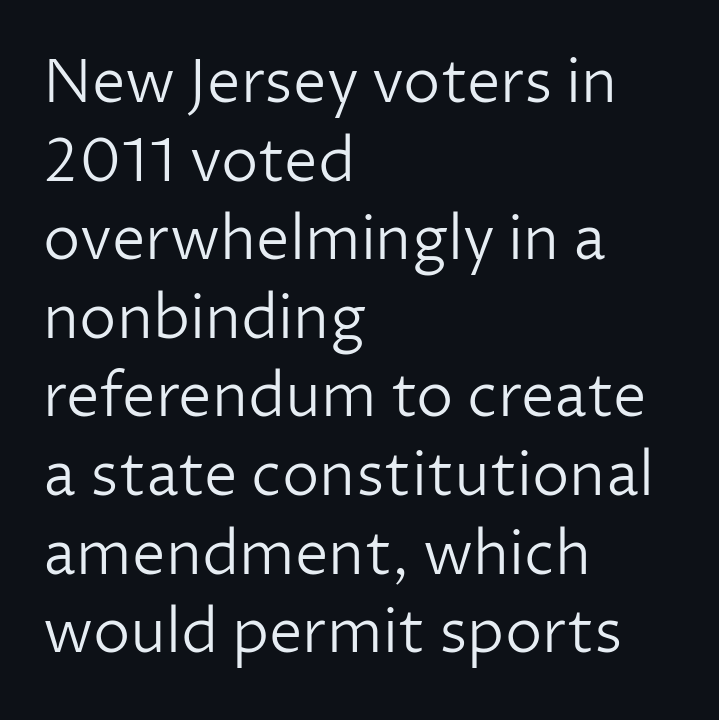
Q: Is the text bold? A: No.
Q: Is the text italic (slanted)? A: No, it is upright.
Q: Is the typeface a serif or a sans-serif typeface? A: Sans-serif.
Q: Is the text underlined? A: No.
Q: How is the paragraph aligned? A: Left-aligned.
Q: Is the spacing between letters normal or unusually wide? A: Normal.
Q: Is the spacing between lines tight, normal or loose? A: Normal.
Q: Width (condensed, normal, or wide)? A: Normal.
Q: Stroke contrast? A: Low.
Q: x-height? A: Medium.
Q: Monospaced? A: No.
